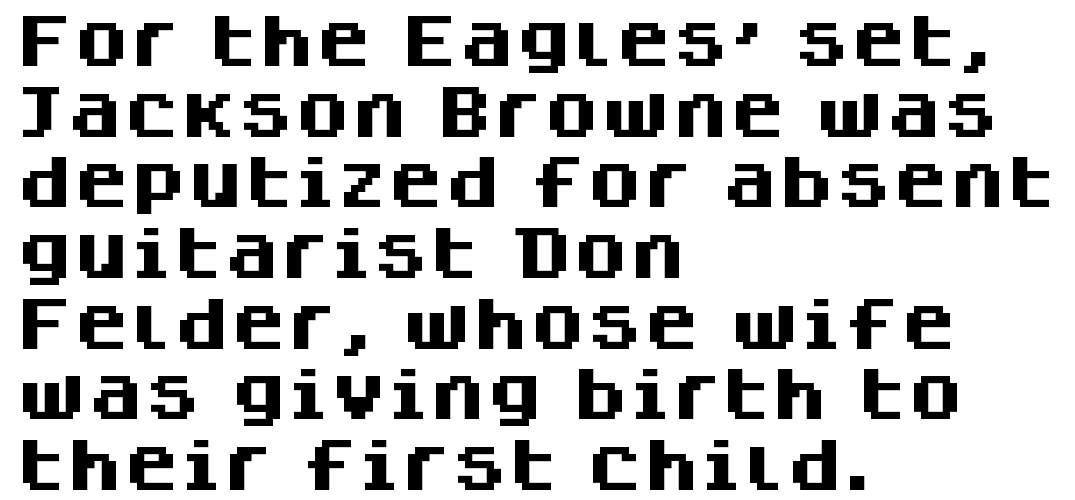
Q: Is the text bold? A: Yes.
Q: Is the text italic (slanted)? A: No, it is upright.
Q: Is the typeface a serif or a sans-serif typeface? A: Sans-serif.
Q: Is the text underlined? A: No.
Q: How is the paragraph aligned? A: Left-aligned.
Q: Is the spacing between letters normal or unusually wide? A: Normal.
Q: Width (condensed, normal, or wide)? A: Normal.
Q: Stroke contrast? A: Medium.
Q: x-height? A: Large.
Q: Monospaced? A: No.
